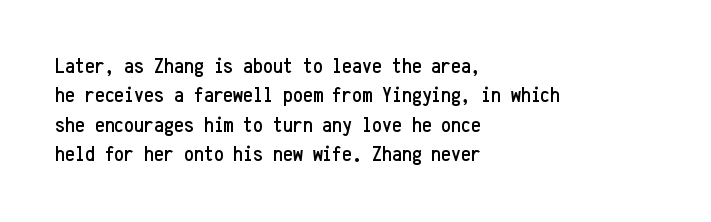
{"italic": "no", "underline": "no", "align": "left", "line_spacing": "normal", "line_spacing_ratio": 1.34, "letter_spacing": "normal", "letter_spacing_em": 0.0, "glyph_px": 22}
